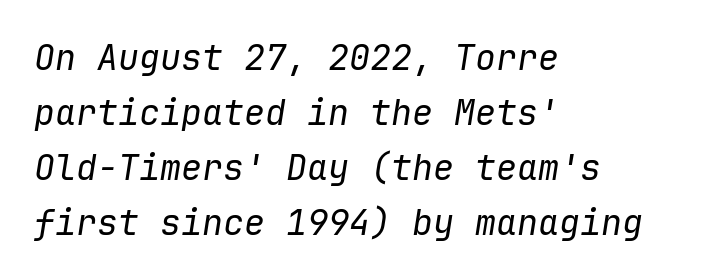
Q: Is the text bold? A: No.
Q: Is the text italic (slanted)? A: Yes, it leans right by about 9 degrees.
Q: Is the text underlined? A: No.
Q: How is the paragraph aligned? A: Left-aligned.
Q: Is the spacing between letters normal or unusually wide? A: Normal.
Q: Is the spacing between lines tight, normal or loose? A: Normal.
Q: Width (condensed, normal, or wide)? A: Normal.
Q: Stroke contrast? A: Low.
Q: x-height? A: Medium.
Q: Monospaced? A: Yes.
